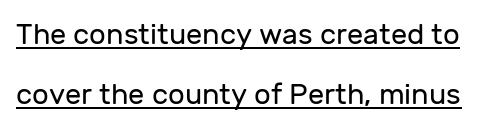
The image shows 29 px regular-weight sans-serif type, upright; set loose line spacing (2.07x), normal letter spacing, underlined; low stroke contrast and a medium x-height.
